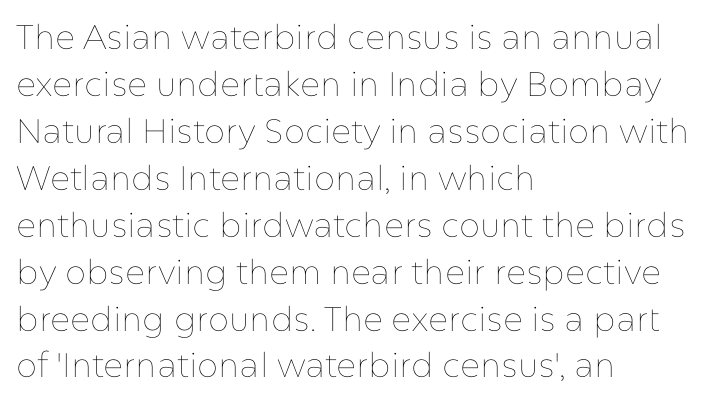
Character widths vary here, with narrow letters taking less room than wide ones. Regarding leading, the lines here are spaced in the standard way. Stroke thickness stays within the range of a standard reading face or lighter. Designer's note — italics off, roman on.
